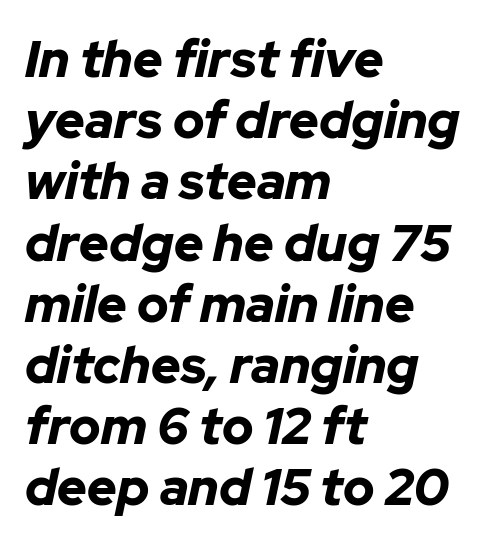
{"italic": "yes", "lean": "right", "slant_degrees": 12, "bold": "yes", "weight": "bold", "width": "normal", "stroke_contrast": "low", "x_height": "medium", "monospaced": "no", "underline": "no", "align": "left", "line_spacing_ratio": 1.2, "letter_spacing": "normal", "letter_spacing_em": 0.0, "glyph_px": 51}
